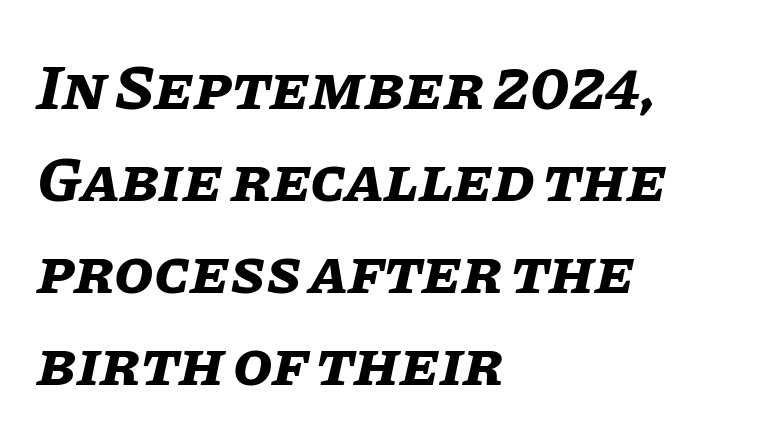
The characters look thick and weighty, a clear bold. In terms of letterspacing, this is plain default setting. If you measured baseline to baseline, you'd find a middling distance. All the whitespace from short lines collects on the right. Does the lettering tilt? It does — this is italic.
